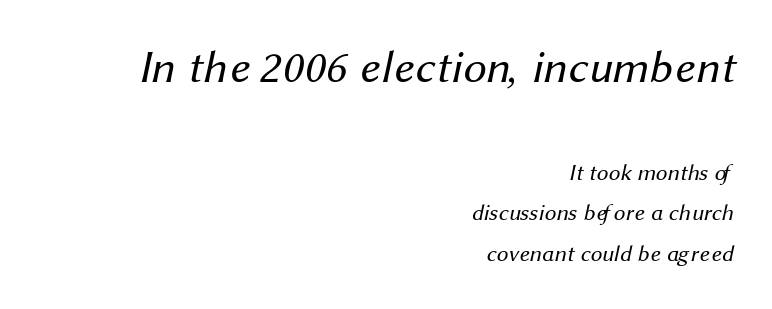
The image shows 46 px regular-weight sans-serif type; set right-aligned, line spacing 1.76x, normal letter spacing, not underlined; the first (top) block is 2.0x larger; medium stroke contrast and a medium x-height.
